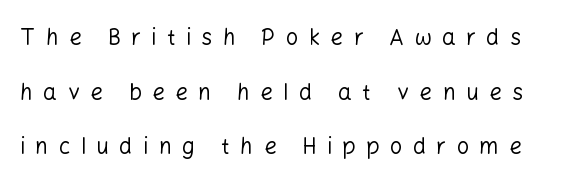
Lines of text with bare space underneath. Weight: not bold — regular or lighter. Honestly, the rows look like they've been pulled way apart. Observe the wide spacing: letters keep a clear distance from each other. Designer's note — italics off, roman on.
